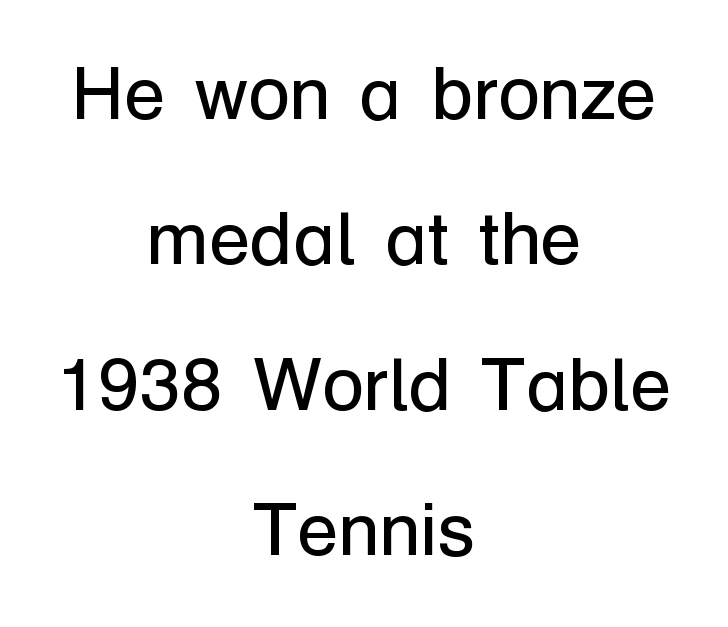
The image shows 75 px regular-weight sans-serif type, upright; set centered, loose line spacing (1.94x), normal letter spacing, not underlined; low stroke contrast and a medium x-height.
